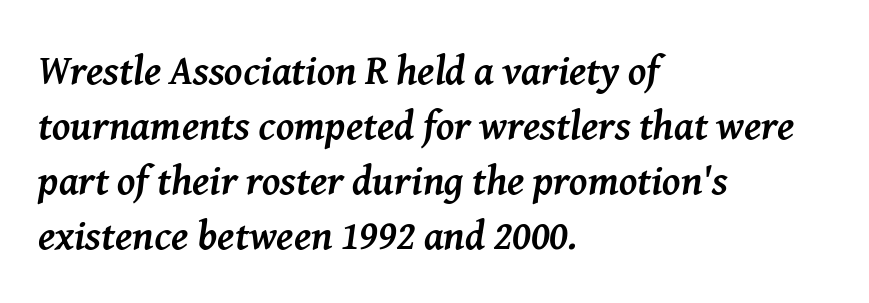
Q: Is the text bold? A: Yes.
Q: Is the text italic (slanted)? A: Yes, it leans right by about 8 degrees.
Q: Is the typeface a serif or a sans-serif typeface? A: Serif.
Q: Is the text underlined? A: No.
Q: How is the paragraph aligned? A: Left-aligned.
Q: Is the spacing between letters normal or unusually wide? A: Normal.
Q: Is the spacing between lines tight, normal or loose? A: Normal.
Q: Width (condensed, normal, or wide)? A: Normal.
Q: Stroke contrast? A: Medium.
Q: x-height? A: Medium.
Q: Monospaced? A: No.
